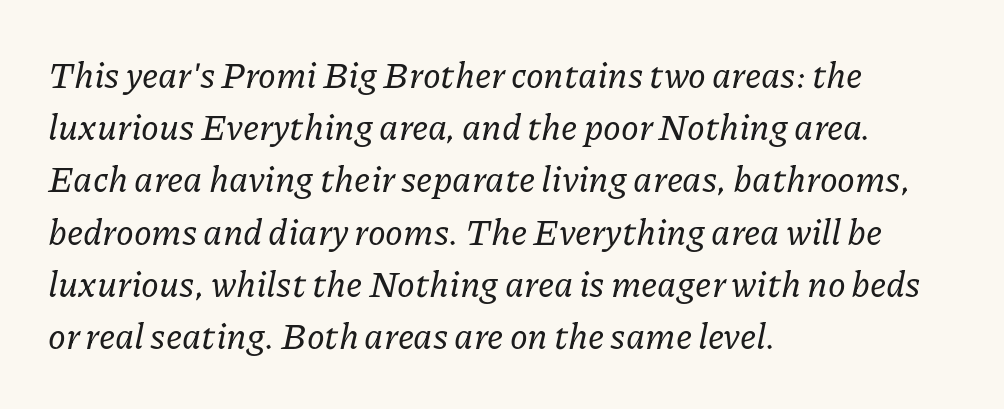
{"serif": "yes", "italic": "yes", "lean": "right", "slant_degrees": 11, "width": "normal", "stroke_contrast": "low", "x_height": "medium", "monospaced": "no", "underline": "no", "align": "left", "line_spacing": "normal", "line_spacing_ratio": 1.45, "letter_spacing": "normal", "letter_spacing_em": 0.0, "glyph_px": 36}
